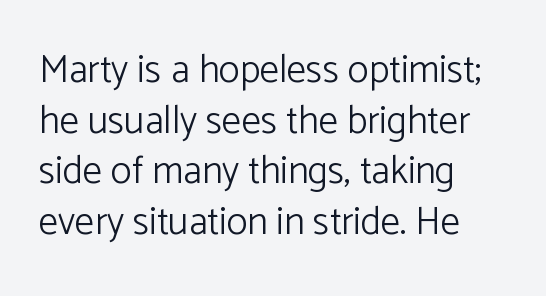
This rendering employs a face without finishing strokes, i.e., a sans-serif. Summary of weight: not heavy and not bold. Has an underline been added? It has not. Italic? Not at all — the glyphs are vertical. Alignment: flush left. You could not count columns in this text — the font is proportionally spaced.
